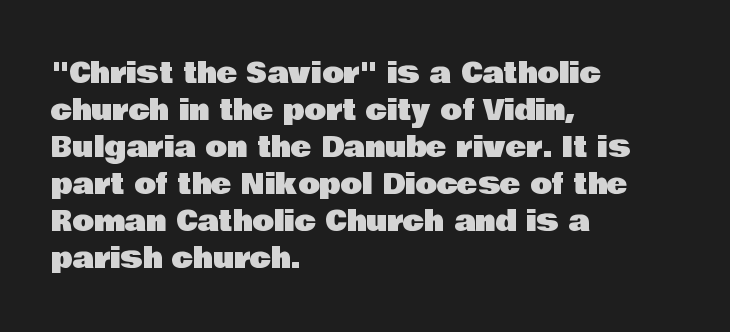
{"serif": "no", "italic": "no", "width": "normal", "stroke_contrast": "low", "x_height": "large", "monospaced": "no", "underline": "no", "align": "left", "line_spacing": "normal", "line_spacing_ratio": 1.32, "letter_spacing": "normal", "letter_spacing_em": 0.0, "glyph_px": 28}
